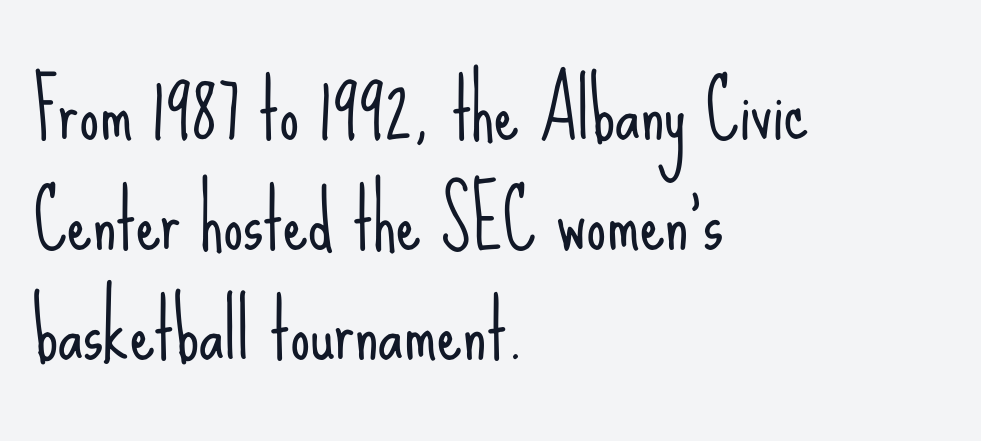
{"serif": "no", "italic": "no", "bold": "no", "weight": "light", "width": "condensed", "stroke_contrast": "low", "x_height": "small", "monospaced": "no", "underline": "no", "align": "left", "line_spacing": "normal", "line_spacing_ratio": 1.39, "letter_spacing": "normal", "letter_spacing_em": 0.0, "glyph_px": 79}
